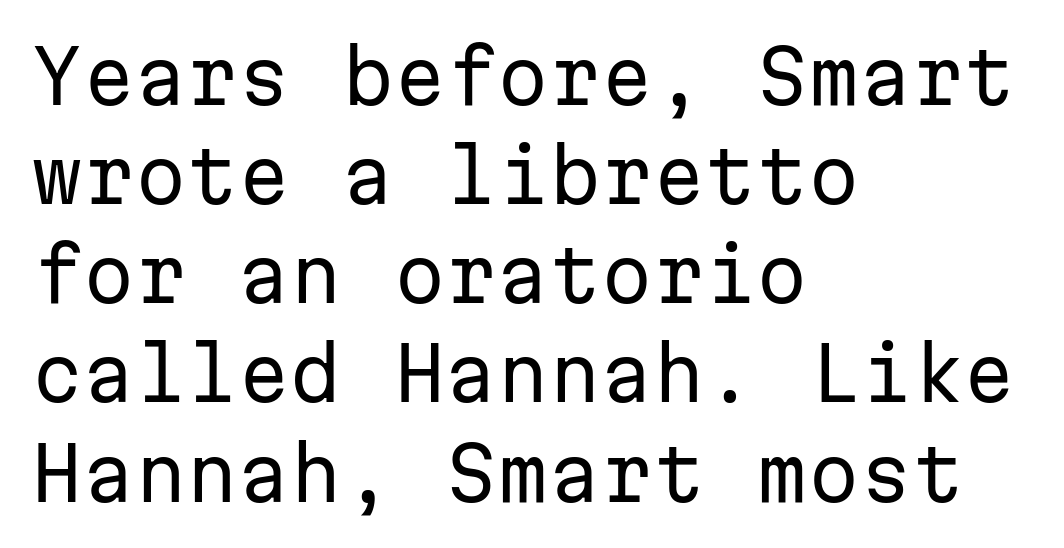
Rows of type keep a routine distance in the vertical direction. Bold? No — there's no thickening of the strokes. The zone under the glyphs is completely vacant. Every character sits straight up, as roman type does.
